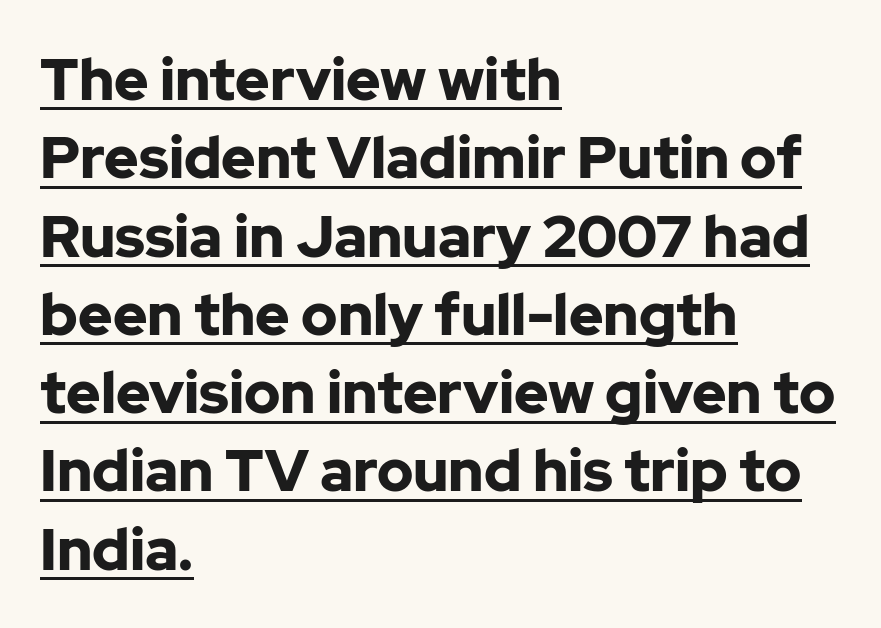
{"serif": "no", "italic": "no", "bold": "yes", "weight": "bold", "width": "normal", "stroke_contrast": "low", "x_height": "medium", "monospaced": "no", "underline": "yes", "align": "left", "line_spacing": "normal", "line_spacing_ratio": 1.35, "letter_spacing": "normal", "letter_spacing_em": 0.0, "glyph_px": 58}
